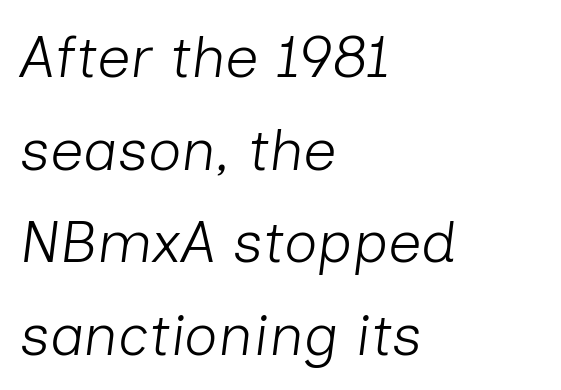
The image shows 59 px light type, italic (leaning right); set left-aligned, normal line spacing (1.57x), normal letter spacing, not underlined; low stroke contrast and a medium x-height.
